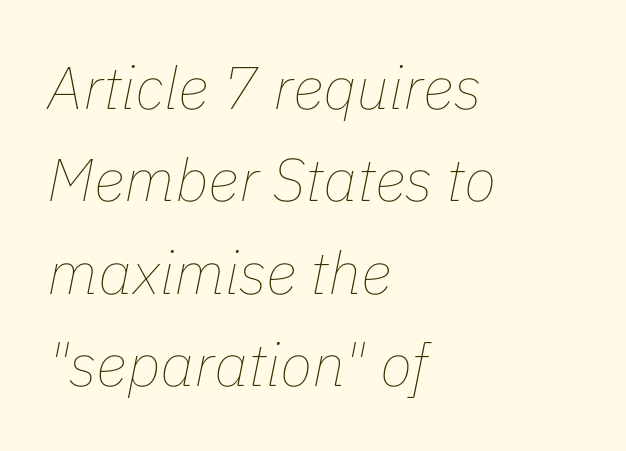
The image shows 60 px thin type, italic (leaning right); set left-aligned, normal line spacing (1.54x), normal letter spacing, not underlined; low stroke contrast and a medium x-height.
